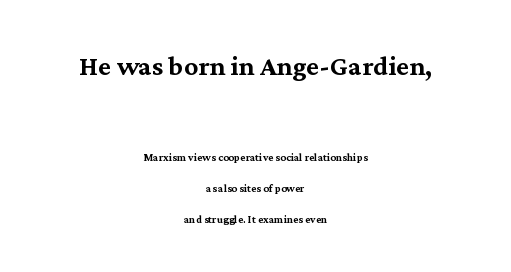
The image shows 35 px serif type, upright; set centered, loose line spacing (2.23x), normal letter spacing, not underlined; the first (top) block is 2.5x larger; medium stroke contrast and a medium x-height.
